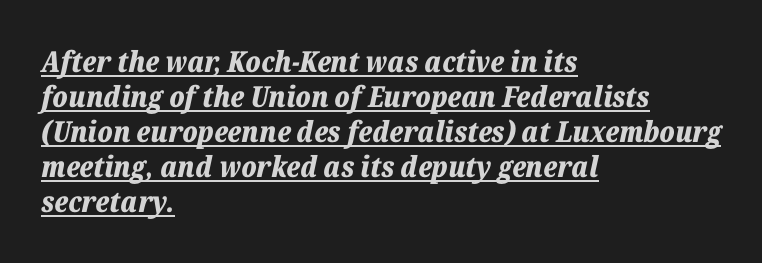
{"italic": "yes", "lean": "right", "slant_degrees": 12, "bold": "yes", "weight": "bold", "width": "normal", "stroke_contrast": "low", "x_height": "medium", "monospaced": "no", "underline": "yes", "align": "left", "line_spacing_ratio": 1.21, "letter_spacing": "normal", "letter_spacing_em": 0.0, "glyph_px": 29}
